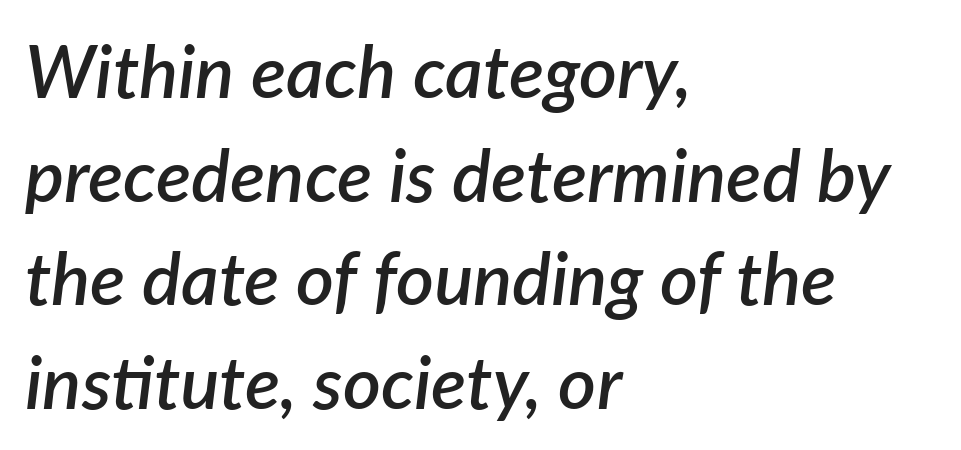
{"italic": "yes", "lean": "right", "slant_degrees": 7, "bold": "semi", "weight": "semibold", "width": "normal", "stroke_contrast": "low", "x_height": "medium", "monospaced": "no", "underline": "no", "align": "left", "line_spacing": "normal", "line_spacing_ratio": 1.42, "letter_spacing": "normal", "letter_spacing_em": 0.0, "glyph_px": 73}
